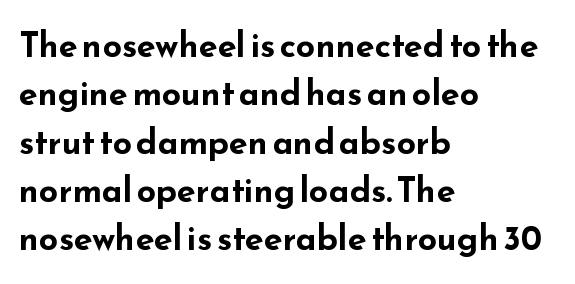
The image shows 34 px bold, wide sans-serif type, upright; set left-aligned, normal line spacing (1.42x), normal letter spacing, not underlined; low stroke contrast and a small x-height.
